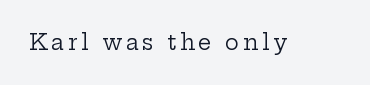
Q: Is the text bold? A: No.
Q: Is the text italic (slanted)? A: No, it is upright.
Q: Is the text underlined? A: No.
